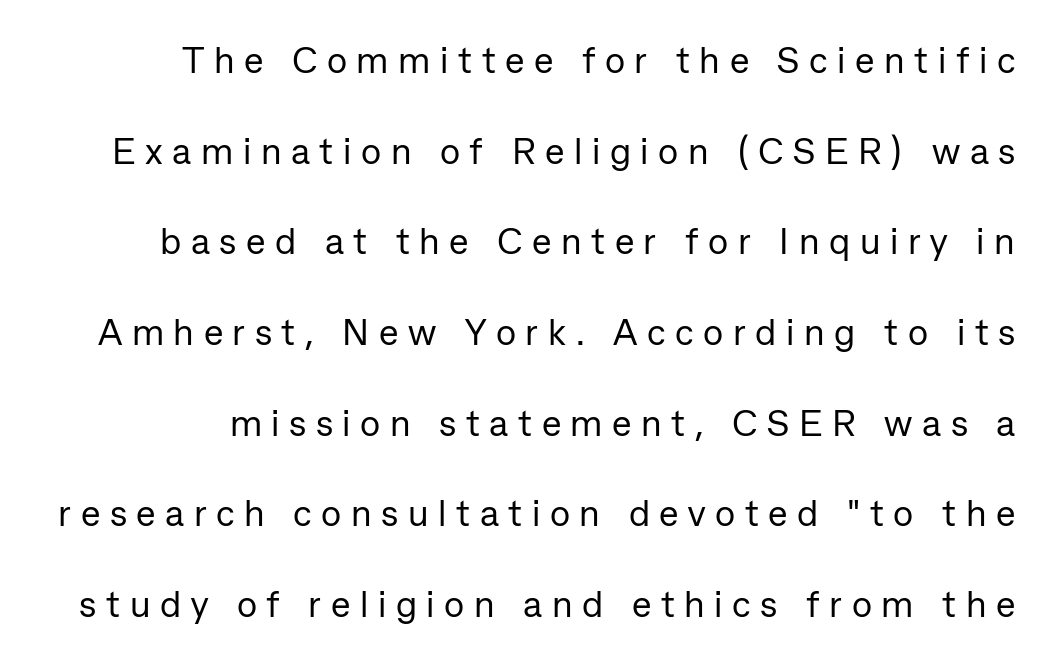
{"serif": "no", "italic": "no", "bold": "no", "weight": "regular", "width": "normal", "stroke_contrast": "low", "x_height": "medium", "monospaced": "no", "underline": "no", "line_spacing": "loose", "line_spacing_ratio": 2.45, "letter_spacing": "wide", "letter_spacing_em": 0.26, "glyph_px": 37}
